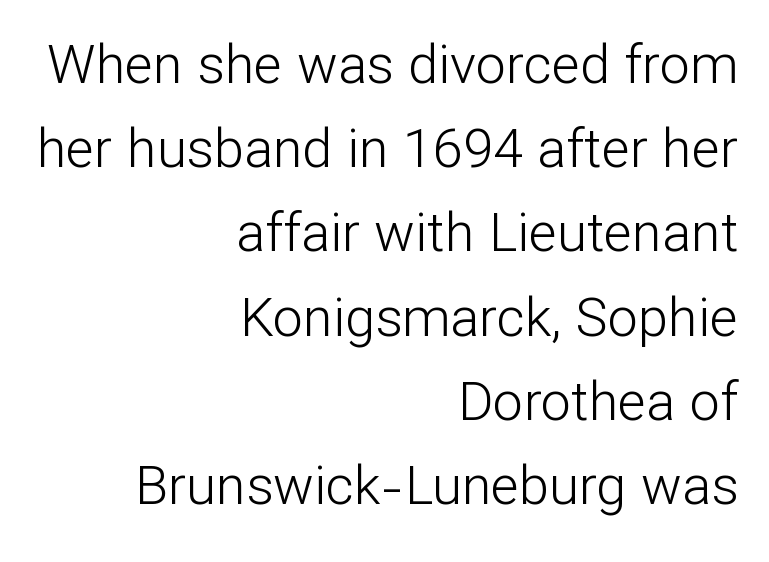
The image shows 54 px light sans-serif type, upright; set right-aligned, normal line spacing (1.56x), normal letter spacing, not underlined; low stroke contrast and a medium x-height.
